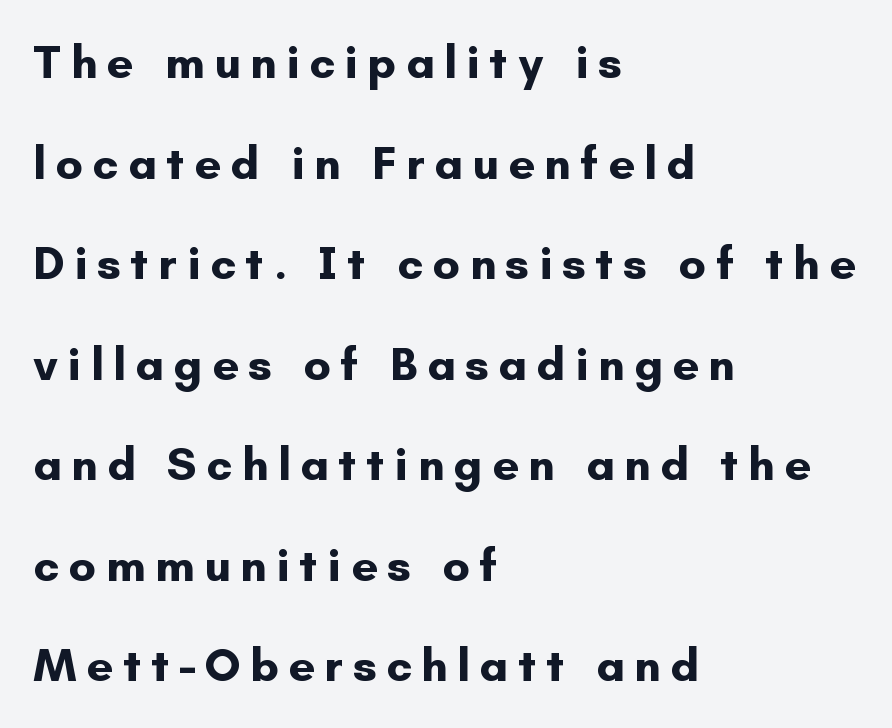
Note: no serifs on the glyphs. Every row of glyphs begins at an identical x-position on the left. Style check: upright. This block would shrink considerably if given ordinary leading; it's expanded now. The face used here is proportionally spaced, like ordinary book or web type. Decoration check: the copy has no underline.
